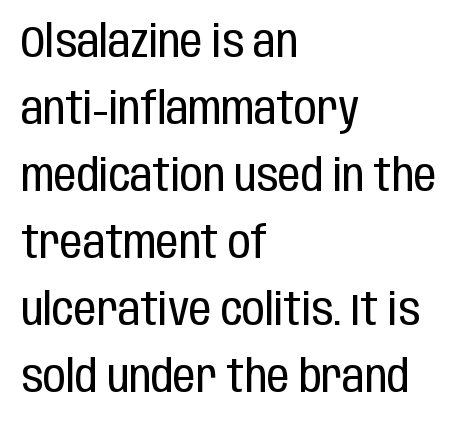
Q: Is the text bold? A: No.
Q: Is the text italic (slanted)? A: No, it is upright.
Q: Is the typeface a serif or a sans-serif typeface? A: Sans-serif.
Q: Is the text underlined? A: No.
Q: How is the paragraph aligned? A: Left-aligned.
Q: Is the spacing between letters normal or unusually wide? A: Normal.
Q: Is the spacing between lines tight, normal or loose? A: Normal.
Q: Width (condensed, normal, or wide)? A: Condensed.
Q: Stroke contrast? A: Low.
Q: x-height? A: Large.
Q: Monospaced? A: No.
